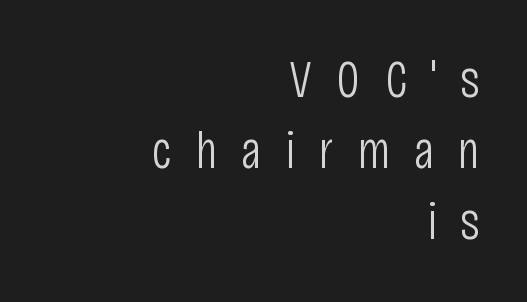
All the whitespace from short lines collects on the left. The rendering inserts visible extra space after every character. The rendering shows plain stroke endings on the letterforms — a sans-serif design. Has an underline been added? It has not. Tall strokes in this sample are plumb rather than angled.
